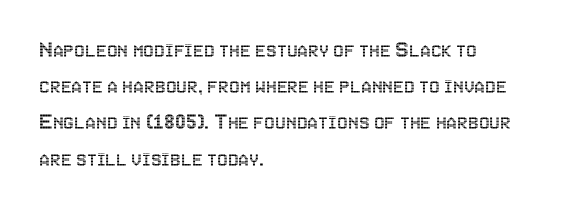
The image shows 24 px text type, upright; set left-aligned, normal line spacing (1.51x), normal letter spacing, not underlined.
